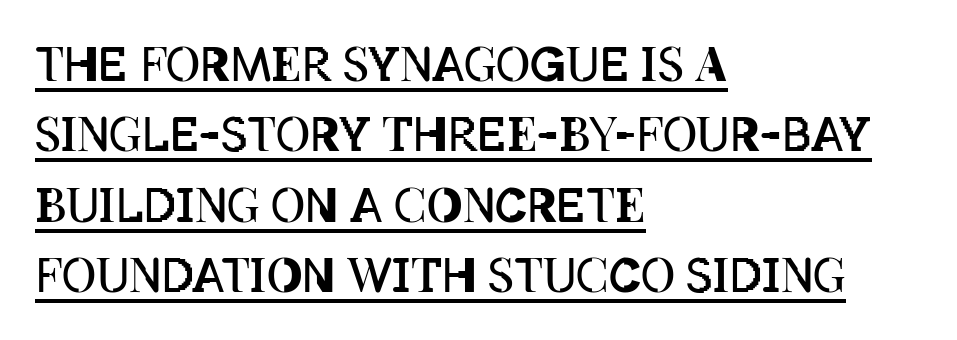
The image shows 47 px regular-weight, condensed type, upright; set left-aligned, normal line spacing (1.5x), normal letter spacing, underlined; low stroke contrast and a large x-height.
